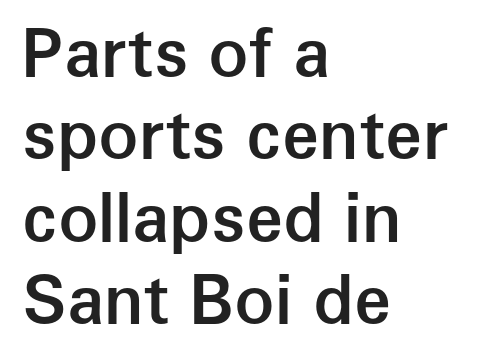
{"serif": "no", "italic": "no", "bold": "semi", "weight": "semibold", "width": "normal", "stroke_contrast": "low", "x_height": "medium", "monospaced": "no", "underline": "no", "align": "left", "line_spacing_ratio": 1.23, "letter_spacing": "normal", "letter_spacing_em": 0.0, "glyph_px": 67}
